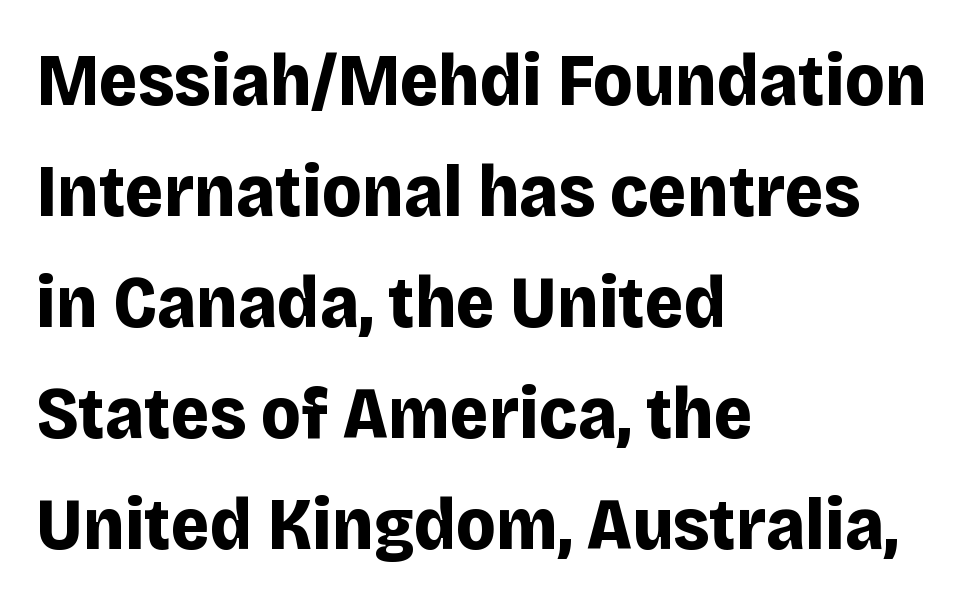
{"serif": "no", "italic": "no", "bold": "yes", "weight": "bold", "width": "normal", "stroke_contrast": "low", "x_height": "large", "monospaced": "no", "underline": "no", "align": "left", "line_spacing": "normal", "line_spacing_ratio": 1.5, "letter_spacing": "normal", "letter_spacing_em": 0.0, "glyph_px": 74}
